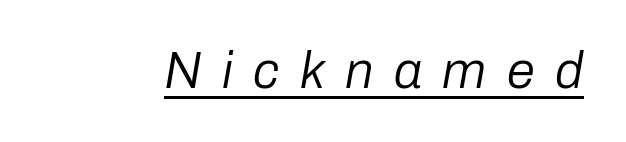
The face used here is rendered with a markedly widened letterfit. Is this a fixed-width face? No — the glyphs have proportional, varying widths. This rendering features underlined lettering. Weight: not bold — regular or lighter. Quick note: italic.
